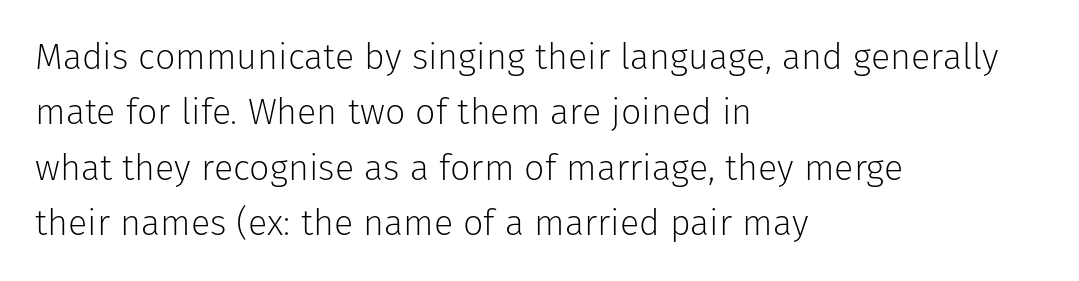
{"serif": "no", "italic": "no", "bold": "no", "weight": "light", "width": "normal", "stroke_contrast": "low", "x_height": "medium", "monospaced": "no", "underline": "no", "align": "left", "line_spacing": "normal", "line_spacing_ratio": 1.54, "letter_spacing": "normal", "letter_spacing_em": 0.0, "glyph_px": 36}
